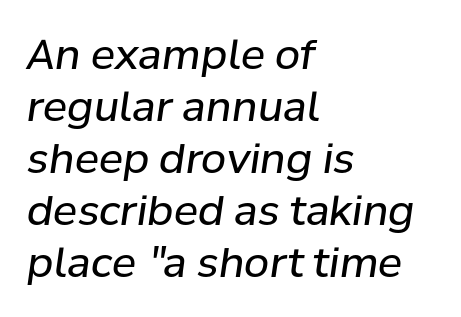
{"italic": "yes", "lean": "right", "slant_degrees": 8, "bold": "no", "weight": "regular", "width": "normal", "stroke_contrast": "low", "x_height": "medium", "monospaced": "no", "underline": "no", "align": "left", "line_spacing": "normal", "line_spacing_ratio": 1.27, "letter_spacing": "normal", "letter_spacing_em": 0.0, "glyph_px": 41}
